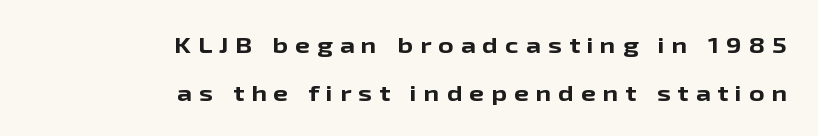
{"italic": "no", "bold": "yes", "underline": "no", "align": "right", "line_spacing": "loose", "line_spacing_ratio": 2.27, "letter_spacing": "wide", "letter_spacing_em": 0.34, "glyph_px": 21}
